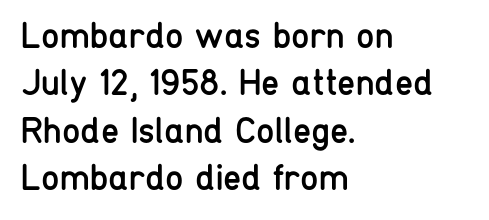
{"serif": "no", "italic": "no", "bold": "no", "weight": "regular", "width": "condensed", "stroke_contrast": "low", "x_height": "medium", "monospaced": "no", "underline": "no", "align": "left", "line_spacing": "normal", "line_spacing_ratio": 1.28, "letter_spacing": "normal", "letter_spacing_em": 0.0, "glyph_px": 37}
